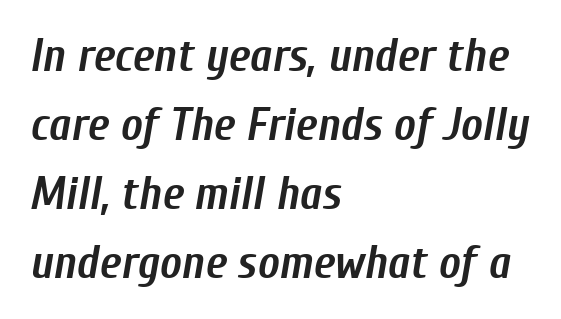
The image shows 46 px semibold, condensed type, italic (leaning right); set left-aligned, normal line spacing (1.5x), normal letter spacing, not underlined; low stroke contrast and a medium x-height.
